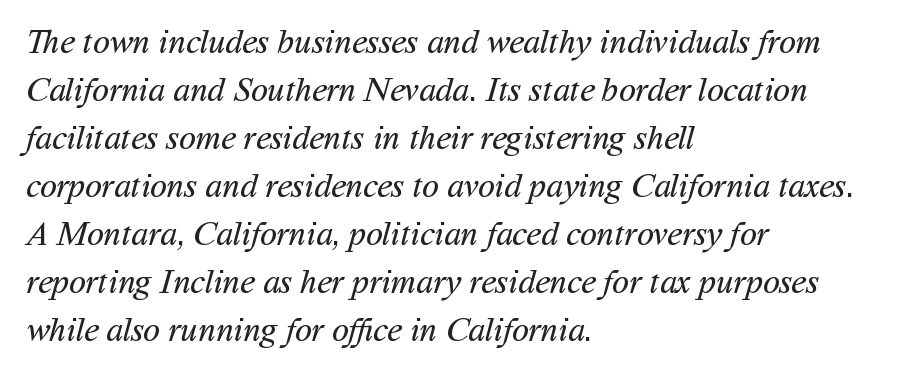
Q: Is the text bold? A: No.
Q: Is the typeface a serif or a sans-serif typeface? A: Sans-serif.
Q: Is the text underlined? A: No.
Q: How is the paragraph aligned? A: Left-aligned.
Q: Is the spacing between letters normal or unusually wide? A: Normal.
Q: Is the spacing between lines tight, normal or loose? A: Normal.
Q: Width (condensed, normal, or wide)? A: Normal.
Q: Stroke contrast? A: Medium.
Q: x-height? A: Medium.
Q: Monospaced? A: No.
